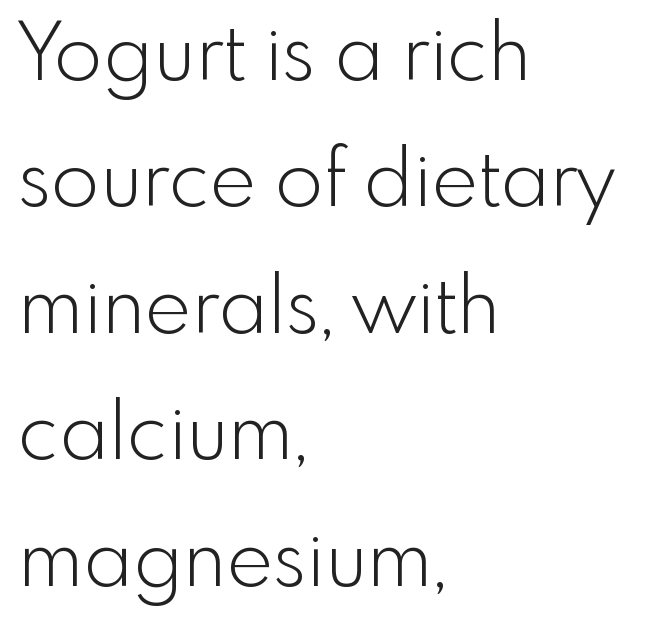
The image shows 79 px light sans-serif type, upright; set left-aligned, normal line spacing (1.6x), normal letter spacing, not underlined; a small x-height.
